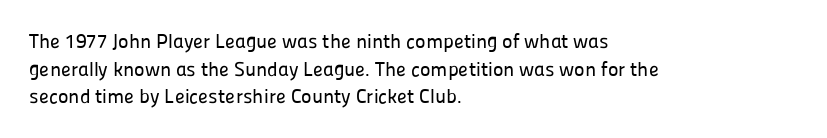
The block of text has a typical density, with ordinary space between rows. The letters stand straight up with perfectly vertical stems. Line starts are locked; line ends wander. Between one letter and the next there's only the usual sliver of space. Type without underlining.
